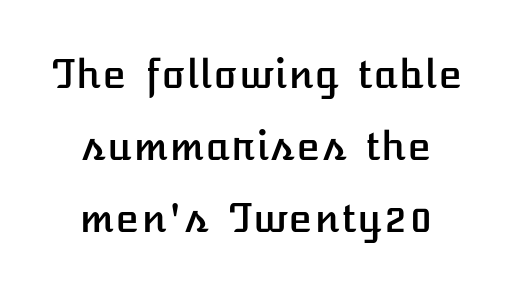
The image shows 39 px text type, upright; set line spacing 1.84x, normal letter spacing, not underlined; low stroke contrast and a medium x-height.
